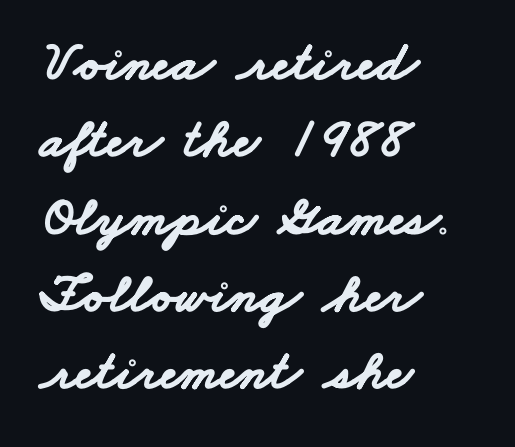
Q: Is the text bold? A: Yes.
Q: Is the typeface a serif or a sans-serif typeface? A: Sans-serif.
Q: Is the text underlined? A: No.
Q: How is the paragraph aligned? A: Left-aligned.
Q: Is the spacing between letters normal or unusually wide? A: Normal.
Q: Is the spacing between lines tight, normal or loose? A: Normal.
Q: Width (condensed, normal, or wide)? A: Wide.
Q: Stroke contrast? A: Low.
Q: x-height? A: Small.
Q: Monospaced? A: No.
